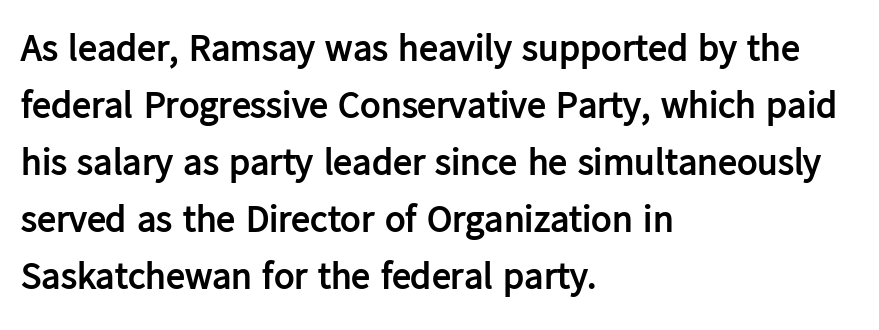
Compared with a centered layout, this one pins lines to the left instead. Here the glyphs are tracked normally, forming tight word shapes. This sample uses a sans-serif face. Strong, thick strokes mark this as bold type. The font's upright variant was chosen for this text.
